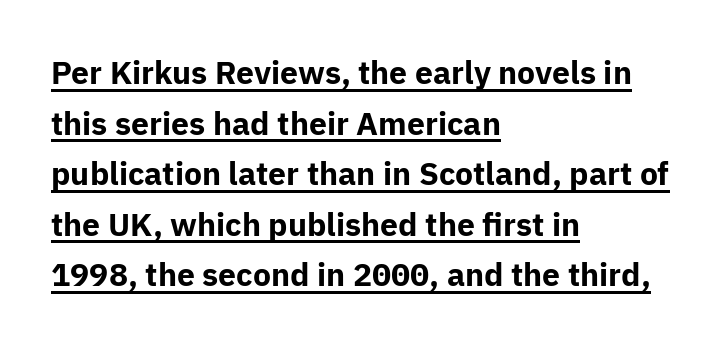
Looks like regular typesetting: each glyph gets only the width it needs. Letterform terminals end flat and unadorned throughout the passage. The tracking reads as untouched default to a designer's eye. Do the letters lean? They stand straight. Like a heading marked for emphasis, these lines bear an underscore. The vertical gap from one line to the next is medium.
